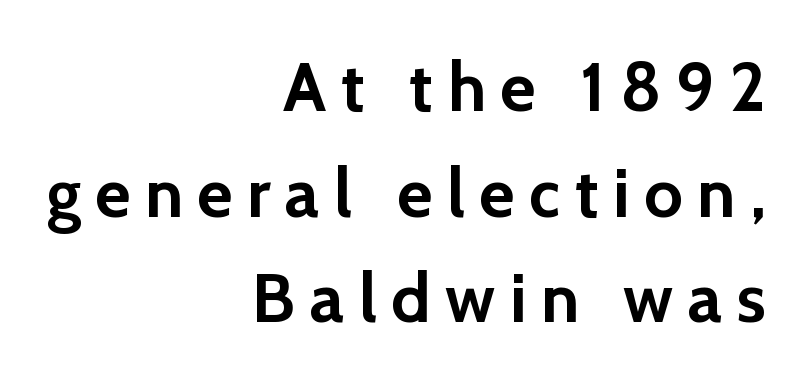
The glyphs have the mass of a bold cut. The gap between lines stays unmarked. Do the characters align in a grid? No, the font is proportional. These lines stack with their right ends in a neat column. Glyph-to-glyph distance is far greater than everyday printed text. No italicization has been applied; the sample stays upright.
